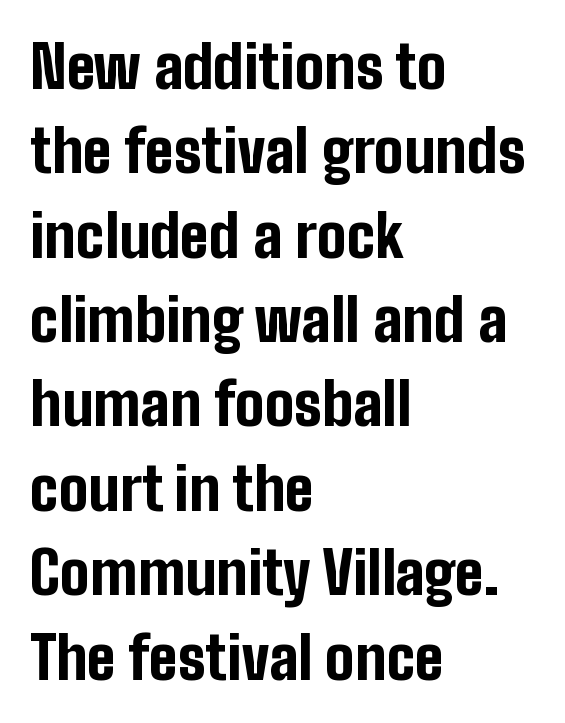
Q: Is the text bold? A: Yes.
Q: Is the text italic (slanted)? A: No, it is upright.
Q: Is the typeface a serif or a sans-serif typeface? A: Sans-serif.
Q: Is the text underlined? A: No.
Q: How is the paragraph aligned? A: Left-aligned.
Q: Is the spacing between letters normal or unusually wide? A: Normal.
Q: Is the spacing between lines tight, normal or loose? A: Normal.
Q: Width (condensed, normal, or wide)? A: Condensed.
Q: Stroke contrast? A: Low.
Q: x-height? A: Medium.
Q: Monospaced? A: No.
